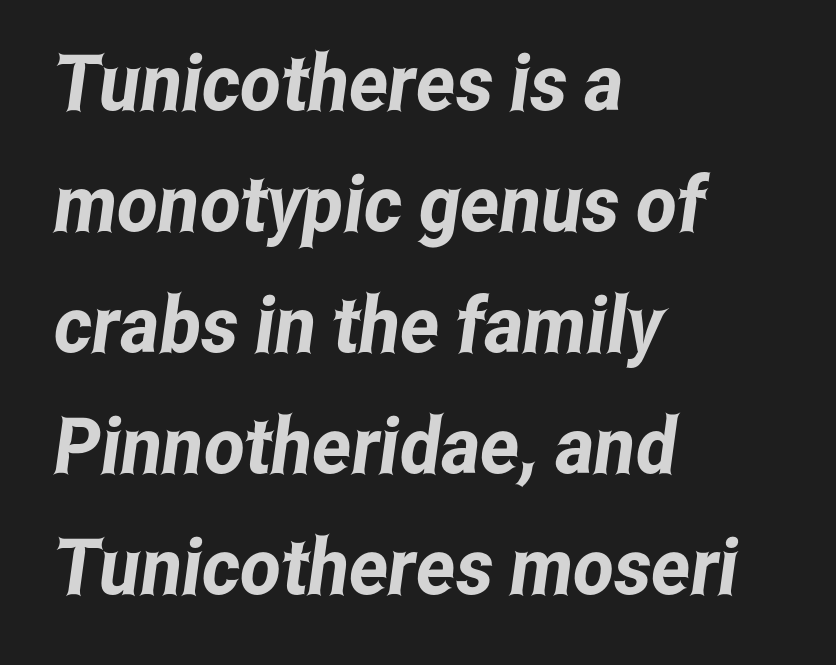
{"serif": "no", "width": "condensed", "stroke_contrast": "low", "x_height": "medium", "monospaced": "no", "underline": "no", "align": "left", "line_spacing": "normal", "line_spacing_ratio": 1.55, "letter_spacing": "normal", "letter_spacing_em": 0.0, "glyph_px": 78}
